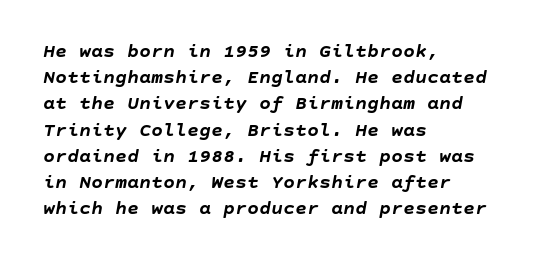
The image shows 20 px bold type, italic (leaning right); set left-aligned, normal line spacing (1.31x), normal letter spacing, not underlined.
